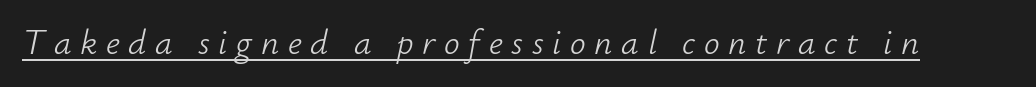
The image shows 35 px light type, italic (leaning right); set unusually wide letter spacing (+0.25 em), underlined; low stroke contrast and a small x-height.
